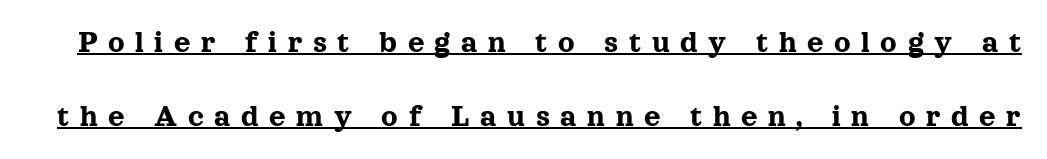
The glyphs in this specimen are seriffed. Here the designer chose a conventional face with non-uniform glyph widths. Leading: increased. These lines were composed using upright roman letters. This sample carries an underscore along the baseline area.
